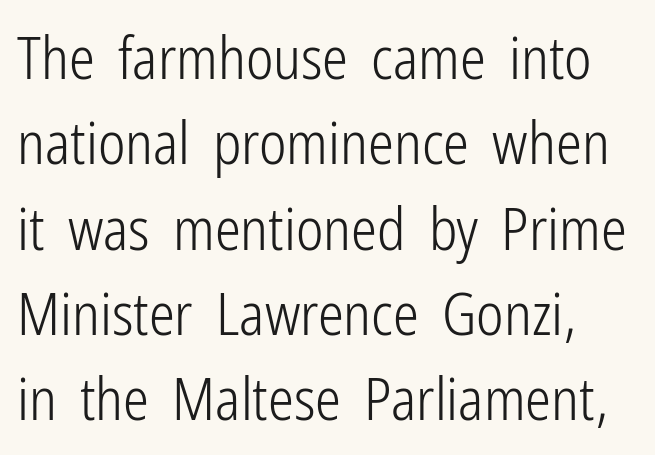
Q: Is the text bold? A: No.
Q: Is the text italic (slanted)? A: No, it is upright.
Q: Is the typeface a serif or a sans-serif typeface? A: Sans-serif.
Q: Is the text underlined? A: No.
Q: Is the spacing between letters normal or unusually wide? A: Normal.
Q: Is the spacing between lines tight, normal or loose? A: Normal.
Q: Width (condensed, normal, or wide)? A: Condensed.
Q: Stroke contrast? A: Low.
Q: x-height? A: Medium.
Q: Monospaced? A: No.
